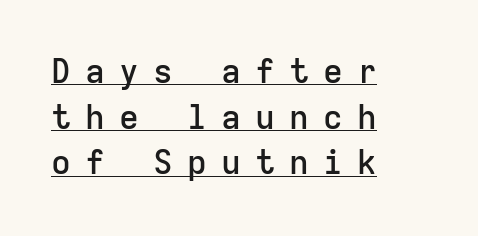
The image shows 33 px semibold sans-serif type, upright, monospaced; set left-aligned, normal line spacing (1.38x), unusually wide letter spacing (+0.43 em), underlined; low stroke contrast and a medium x-height.
